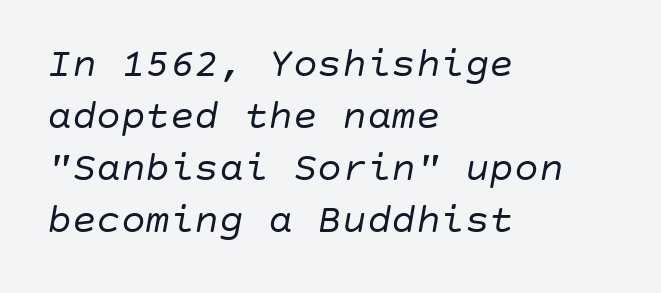
The image shows 41 px regular-weight type, italic (leaning right); set left-aligned, normal line spacing (1.27x), normal letter spacing, not underlined; low stroke contrast and a large x-height.
